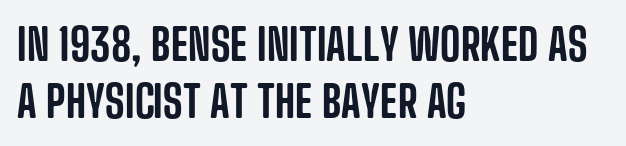
Q: Is the text italic (slanted)? A: No, it is upright.
Q: Is the typeface a serif or a sans-serif typeface? A: Sans-serif.
Q: Is the text underlined? A: No.
Q: How is the paragraph aligned? A: Left-aligned.
Q: Is the spacing between letters normal or unusually wide? A: Normal.
Q: Is the spacing between lines tight, normal or loose? A: Normal.
Q: Width (condensed, normal, or wide)? A: Condensed.
Q: Stroke contrast? A: Low.
Q: x-height? A: Large.
Q: Monospaced? A: No.
